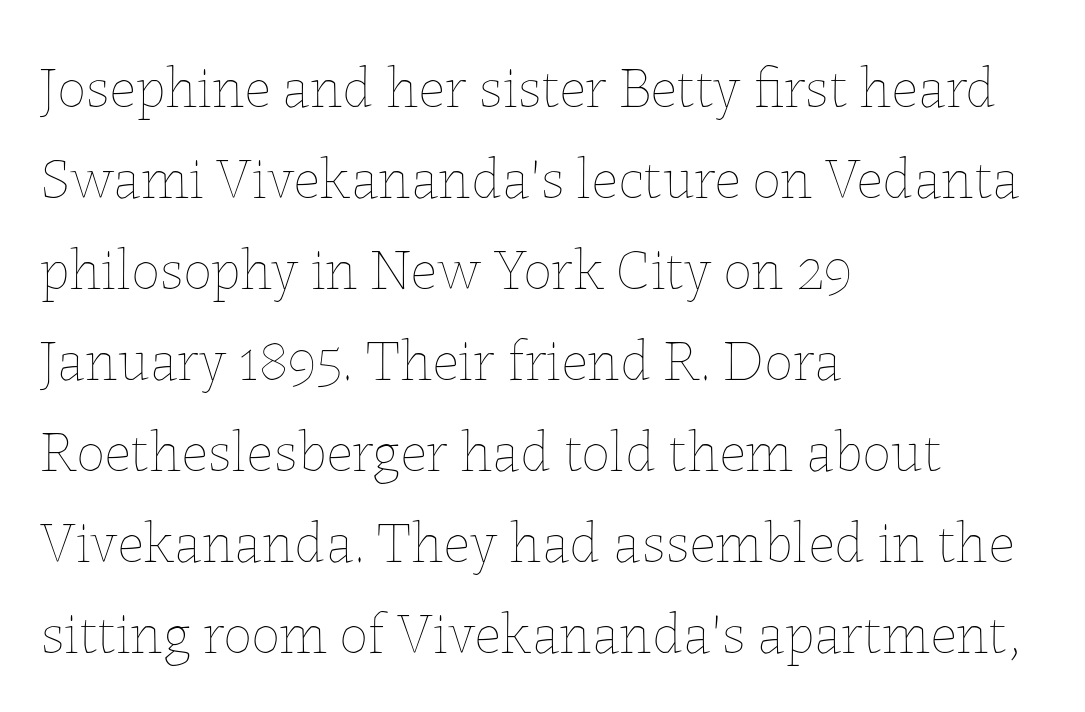
The image shows 58 px thin type, upright; set left-aligned, normal line spacing (1.57x), normal letter spacing, not underlined; low stroke contrast and a medium x-height.
